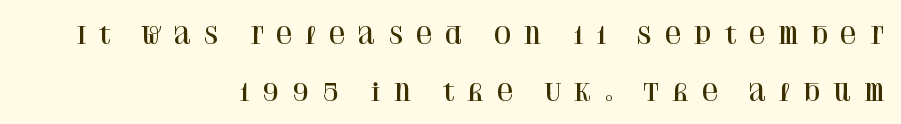
Q: Is the text italic (slanted)? A: No, it is upright.
Q: Is the text underlined? A: No.
Q: How is the paragraph aligned? A: Right-aligned.
Q: Is the spacing between letters normal or unusually wide? A: Unusually wide.
Q: Is the spacing between lines tight, normal or loose? A: Loose.
